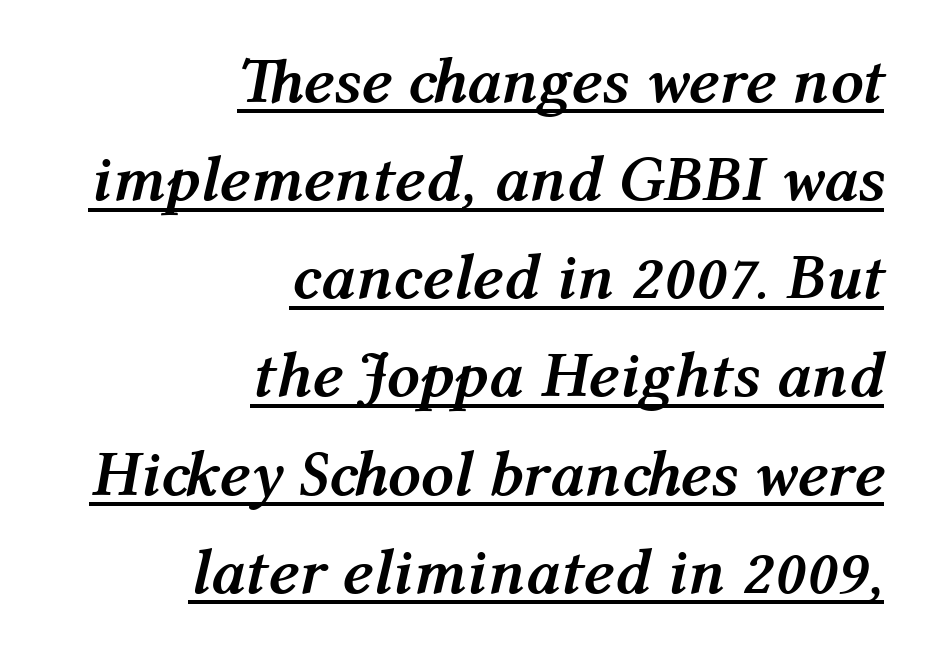
The image shows 65 px semibold type, italic (leaning right); set right-aligned, normal line spacing (1.51x), normal letter spacing, underlined; medium stroke contrast and a medium x-height.
